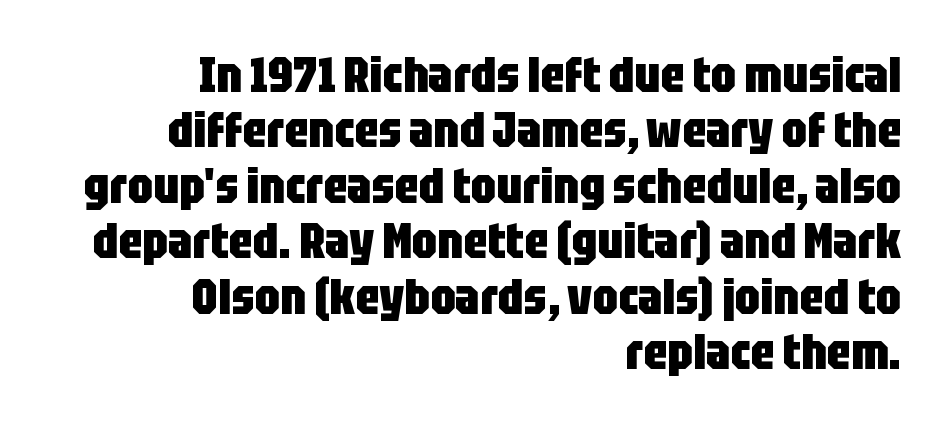
{"serif": "no", "italic": "no", "bold": "yes", "weight": "heavy", "width": "condensed", "stroke_contrast": "low", "x_height": "large", "monospaced": "no", "underline": "no", "align": "right", "line_spacing": "tight", "line_spacing_ratio": 1.11, "letter_spacing": "normal", "letter_spacing_em": 0.0, "glyph_px": 50}
